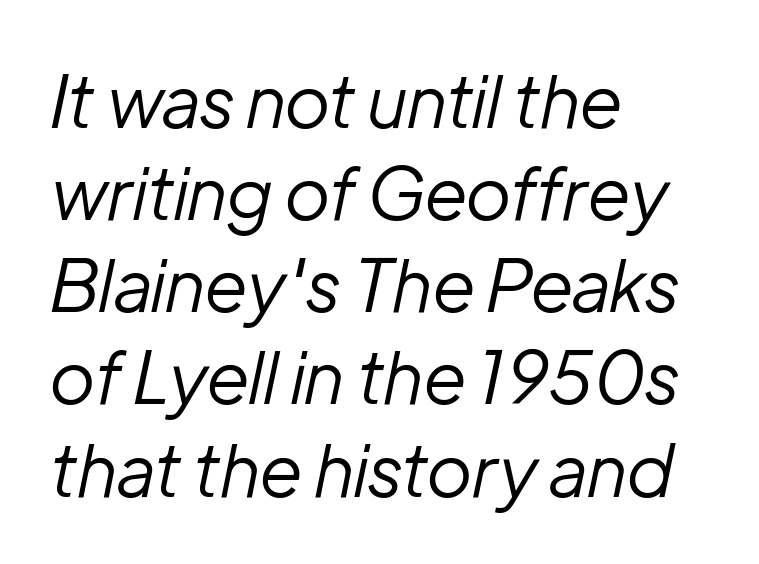
Q: Is the text bold? A: No.
Q: Is the text italic (slanted)? A: Yes, it leans right by about 12 degrees.
Q: Is the text underlined? A: No.
Q: How is the paragraph aligned? A: Left-aligned.
Q: Is the spacing between letters normal or unusually wide? A: Normal.
Q: Is the spacing between lines tight, normal or loose? A: Normal.
Q: Width (condensed, normal, or wide)? A: Normal.
Q: Stroke contrast? A: Low.
Q: x-height? A: Medium.
Q: Monospaced? A: No.
